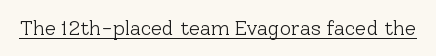
Q: Is the text bold? A: No.
Q: Is the text italic (slanted)? A: No, it is upright.
Q: Is the text underlined? A: Yes.
Q: Is the spacing between letters normal or unusually wide? A: Normal.
